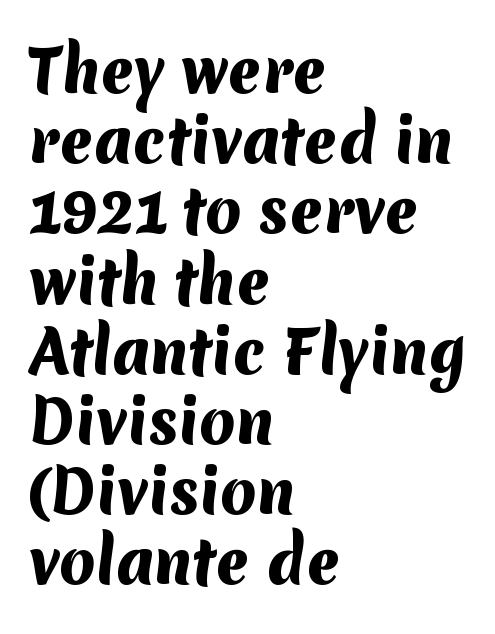
Q: Is the text bold? A: Yes.
Q: Is the typeface a serif or a sans-serif typeface? A: Sans-serif.
Q: Is the text underlined? A: No.
Q: How is the paragraph aligned? A: Left-aligned.
Q: Is the spacing between letters normal or unusually wide? A: Normal.
Q: Width (condensed, normal, or wide)? A: Normal.
Q: Stroke contrast? A: Medium.
Q: x-height? A: Medium.
Q: Monospaced? A: No.
